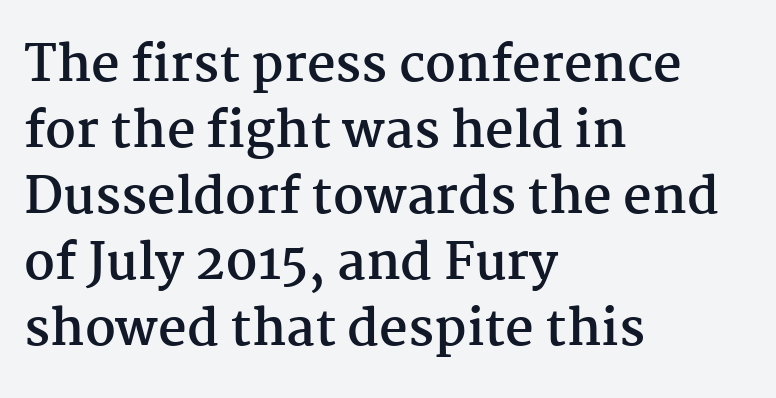
The letters advance in unequal steps, a hallmark of proportional type. A classic flush-left, rag-right setting is used for this passage. Look at the tracking — it's just the regular setting, nothing added. In terms of letterform style, serifs are clearly present. Strokes here are thick enough to call this a true bold.
